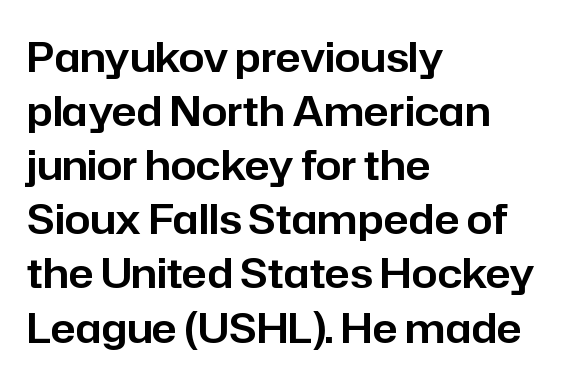
{"serif": "no", "italic": "no", "width": "normal", "stroke_contrast": "low", "x_height": "medium", "monospaced": "no", "underline": "no", "align": "left", "line_spacing": "normal", "line_spacing_ratio": 1.32, "letter_spacing": "normal", "letter_spacing_em": 0.0, "glyph_px": 41}
